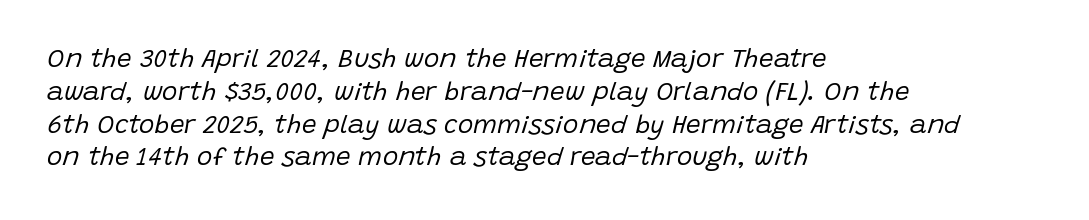
Q: Is the text bold? A: No.
Q: Is the text italic (slanted)? A: Yes, it leans right by about 15 degrees.
Q: Is the text underlined? A: No.
Q: How is the paragraph aligned? A: Left-aligned.
Q: Is the spacing between letters normal or unusually wide? A: Normal.
Q: Is the spacing between lines tight, normal or loose? A: Normal.
